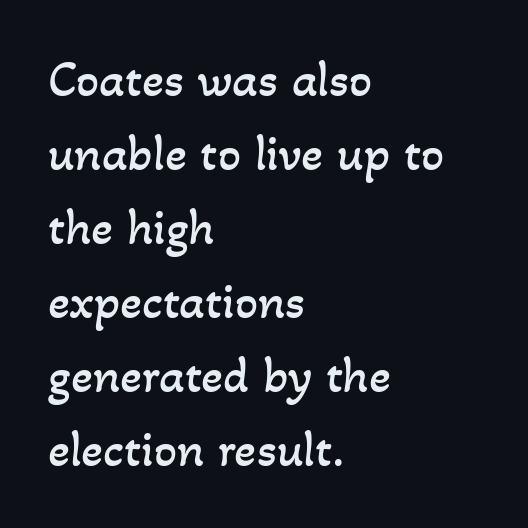
Q: Is the text bold? A: No.
Q: Is the text underlined? A: No.
Q: How is the paragraph aligned? A: Left-aligned.
Q: Is the spacing between letters normal or unusually wide? A: Normal.
Q: Is the spacing between lines tight, normal or loose? A: Normal.
Q: Width (condensed, normal, or wide)? A: Normal.
Q: Stroke contrast? A: Low.
Q: x-height? A: Small.
Q: Monospaced? A: No.
